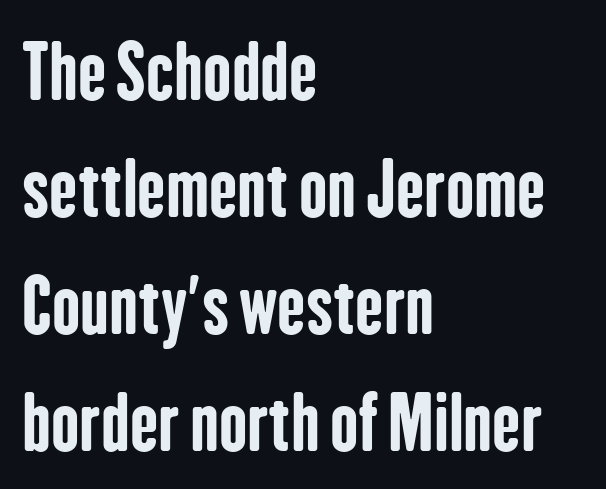
Descenders are the only things crossing below the line. There is no visible air inserted between adjacent glyphs. Regarding serifs, this sample does without them. The passage shown is emphatically bold. These lines were composed using upright roman letters.
